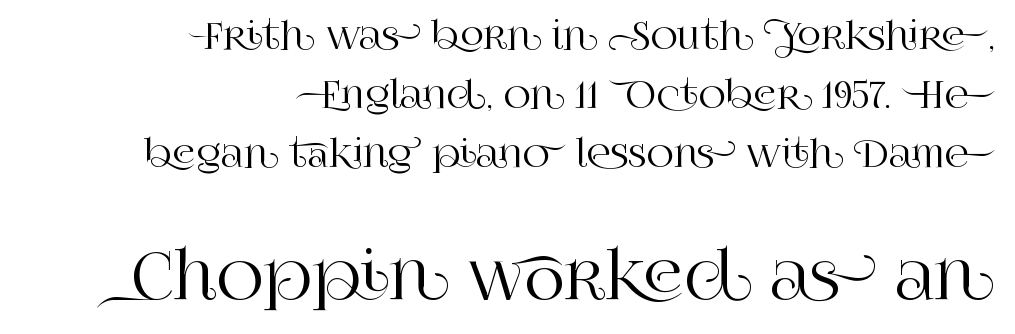
The zone under the glyphs is completely vacant. Small over large — that's the arrangement of the two blocks here. The letters stand straight up with perfectly vertical stems. Do the characters align in a grid? No, the font is proportional. The typeface chosen for these lines features serifs.
